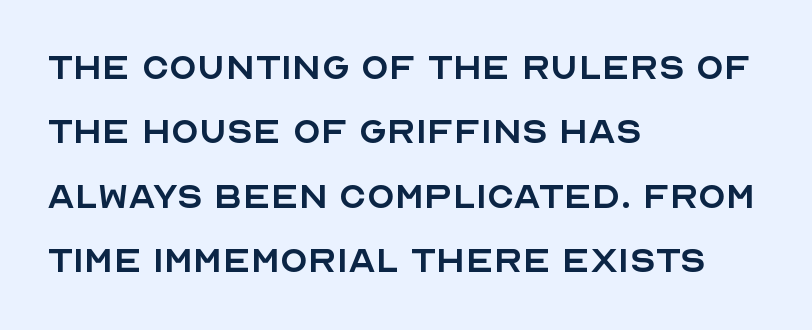
The image shows 45 px regular-weight sans-serif type, upright; set left-aligned, normal line spacing (1.43x), normal letter spacing, not underlined; a large x-height.
